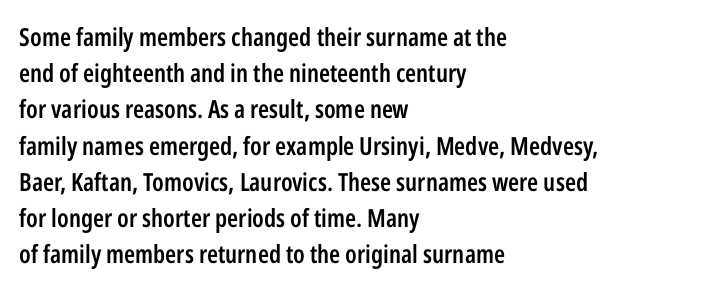
{"italic": "no", "bold": "semi", "underline": "no", "align": "left", "line_spacing": "normal", "line_spacing_ratio": 1.45, "letter_spacing": "normal", "letter_spacing_em": 0.0, "glyph_px": 25}
